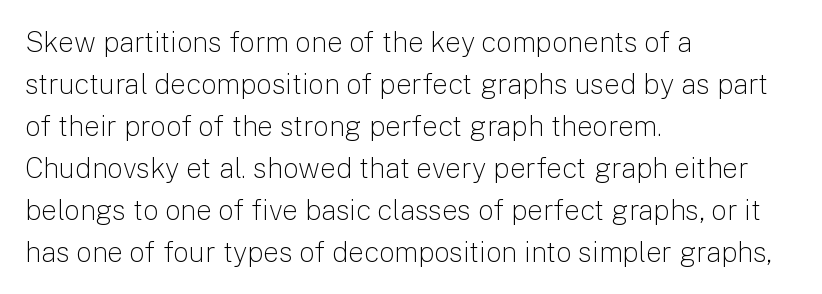
What's the leading like? Ordinary, nothing unusual. Heft: none added — not bold. The zone under the glyphs is completely vacant. Characters remain perfectly vertical along every line. This is sans-serif lettering, the kind often seen on screens and signage. The rendering uses natural spacing where letterforms have individual widths.
